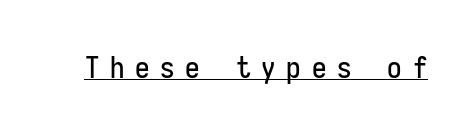
The font family rendered here belongs to the sans-serif group. Glyph-to-glyph distance is far greater than everyday printed text. Unlike italic type, these characters show no tilt at all. Notice how a bar underscores the lettering throughout. Here the designer chose a console-style face with uniform glyph widths.
